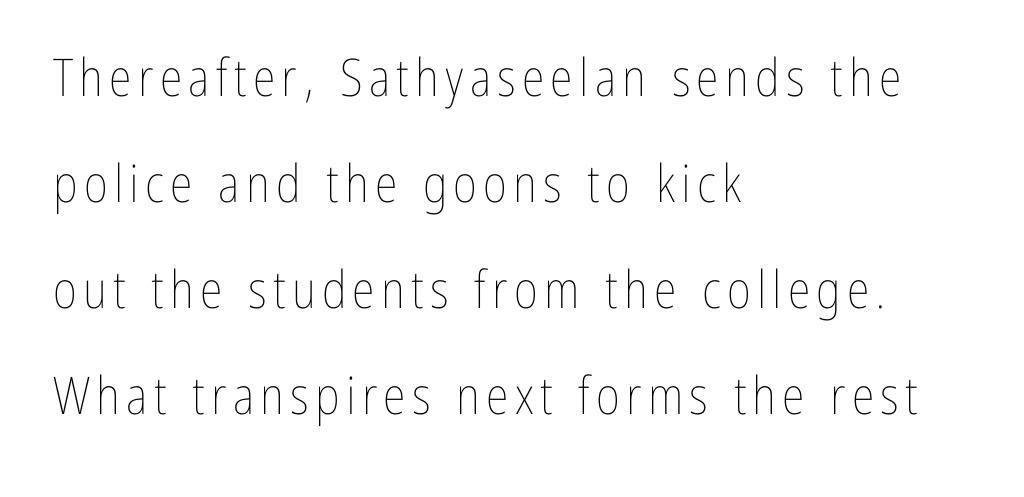
The image shows 52 px thin, condensed type, upright; set left-aligned, loose line spacing (2.04x), not underlined; low stroke contrast and a medium x-height.
